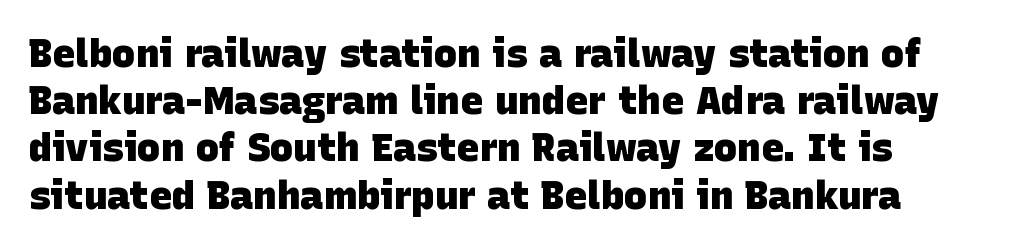
The image shows 39 px heavy sans-serif type; set line spacing 1.21x, normal letter spacing, not underlined; low stroke contrast and a large x-height.
